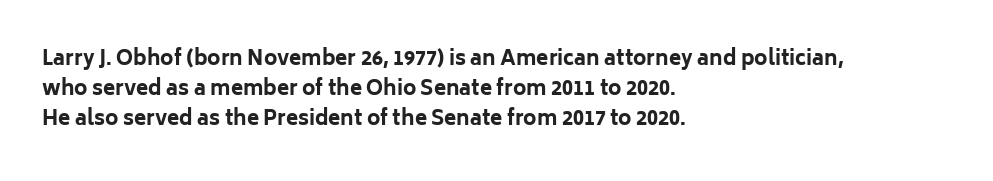
The image shows 20 px bold type, upright; set left-aligned, normal line spacing (1.49x), normal letter spacing, not underlined.
